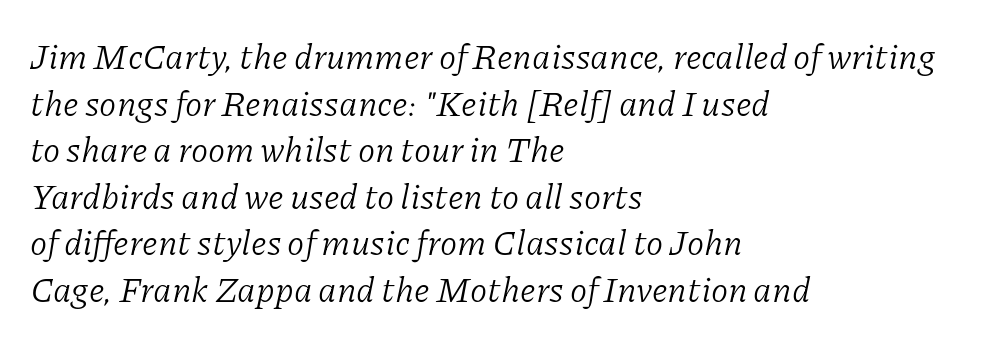
{"serif": "yes", "italic": "yes", "lean": "right", "slant_degrees": 11, "bold": "no", "weight": "light", "width": "normal", "stroke_contrast": "low", "x_height": "medium", "monospaced": "no", "underline": "no", "align": "left", "line_spacing": "normal", "line_spacing_ratio": 1.33, "letter_spacing": "normal", "letter_spacing_em": 0.0, "glyph_px": 35}
